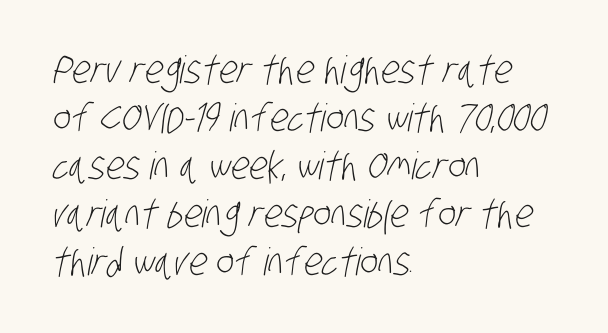
Examine the stroke ends and you'll find no serifs. Reading down the column, the eye jumps a familiar distance to each next line. Tracking here is standard; glyphs follow each other at the usual distance. Heaviness? Minimal to ordinary, like unemphasized prose. A typesetter would call this proportional, since set widths differ per character. The space directly below the letters is spotless.
